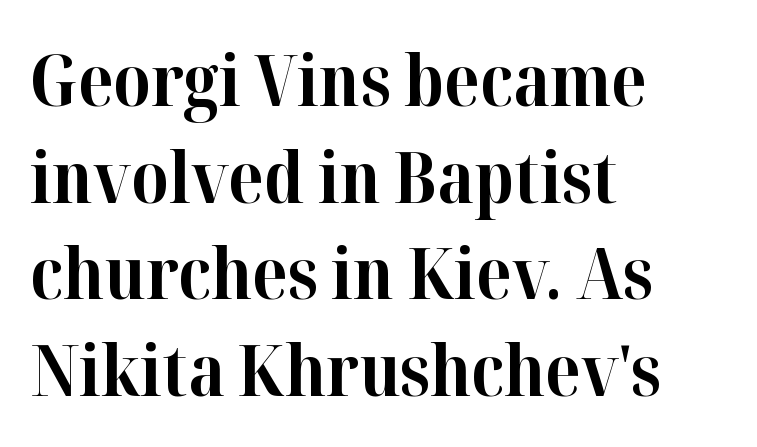
The image shows 71 px bold serif type, upright; set left-aligned, normal line spacing (1.36x), normal letter spacing, not underlined; high stroke contrast and a medium x-height.
